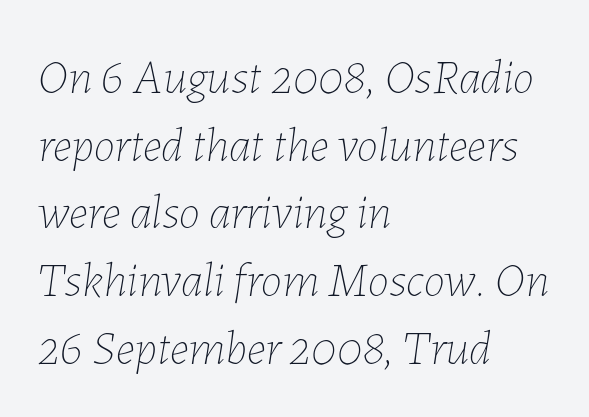
{"italic": "yes", "lean": "right", "slant_degrees": 7, "bold": "no", "weight": "thin", "width": "normal", "stroke_contrast": "low", "x_height": "medium", "monospaced": "no", "underline": "no", "align": "left", "line_spacing": "normal", "line_spacing_ratio": 1.41, "letter_spacing": "normal", "letter_spacing_em": 0.0, "glyph_px": 48}
